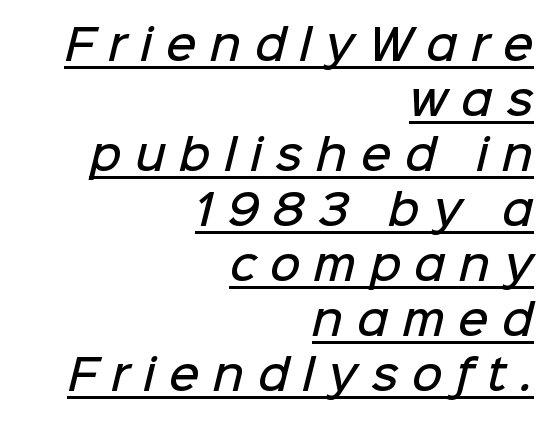
Q: Is the text bold? A: Semi-bold.
Q: Is the typeface a serif or a sans-serif typeface? A: Sans-serif.
Q: Is the text underlined? A: Yes.
Q: How is the paragraph aligned? A: Right-aligned.
Q: Is the spacing between letters normal or unusually wide? A: Unusually wide.
Q: Is the spacing between lines tight, normal or loose? A: Normal.
Q: Width (condensed, normal, or wide)? A: Normal.
Q: Stroke contrast? A: Low.
Q: x-height? A: Medium.
Q: Monospaced? A: No.
